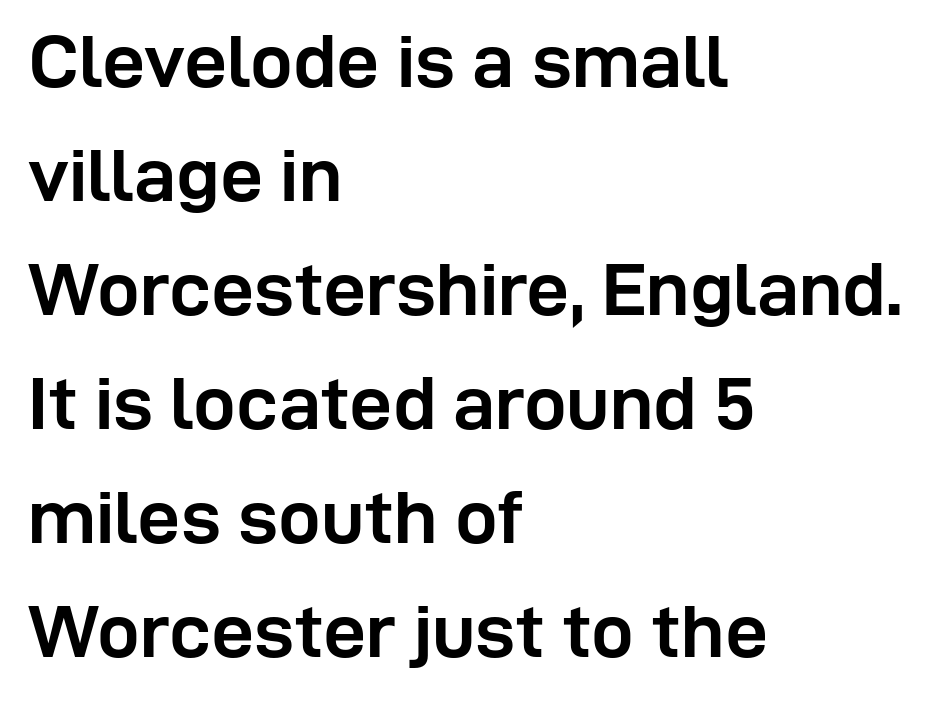
When letters stand straight like this, we call the style roman or upright. Letterform terminals end flat and unadorned throughout the passage. The vertical gap from one line to the next is medium. Summary of weight: heavy, a full bold.
